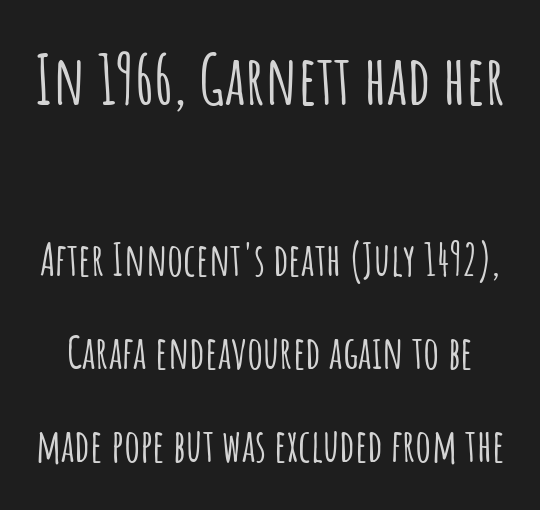
The image shows 68 px condensed sans-serif type, upright; set loose line spacing (2.07x), normal letter spacing, not underlined; the first (top) block is 1.51x larger; low stroke contrast and a large x-height.
